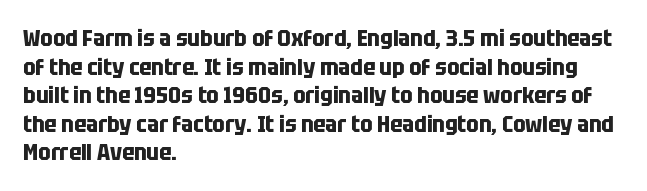
{"italic": "no", "bold": "yes", "underline": "no", "align": "left", "line_spacing_ratio": 1.24, "letter_spacing": "normal", "letter_spacing_em": 0.0, "glyph_px": 23}
